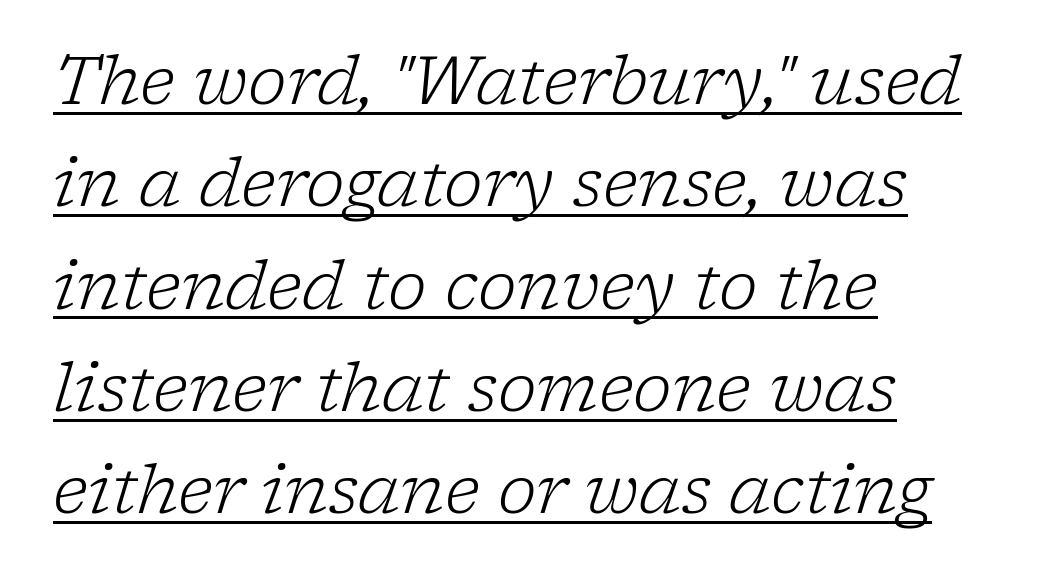
{"serif": "yes", "italic": "yes", "lean": "right", "slant_degrees": 17, "bold": "no", "weight": "light", "width": "normal", "stroke_contrast": "low", "x_height": "medium", "monospaced": "no", "underline": "yes", "align": "left", "line_spacing": "normal", "line_spacing_ratio": 1.55, "letter_spacing": "normal", "letter_spacing_em": 0.0, "glyph_px": 66}
